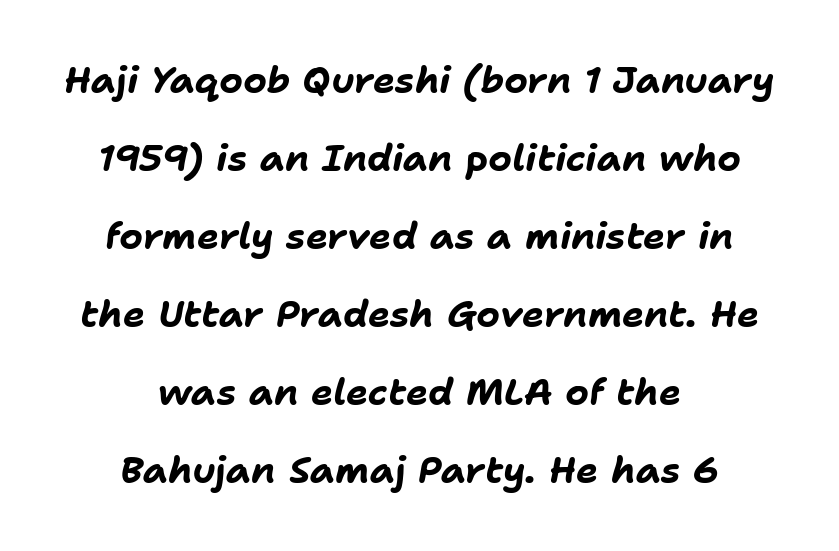
The image shows 37 px bold type, italic (leaning right); set centered, loose line spacing (2.11x), normal letter spacing, not underlined; low stroke contrast and a medium x-height.
